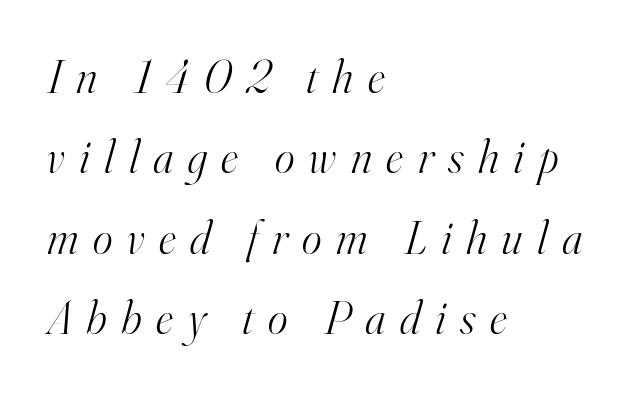
The image shows 47 px light serif type, italic (leaning right); set left-aligned, line spacing 1.71x, unusually wide letter spacing (+0.31 em), not underlined; high stroke contrast and a small x-height.
